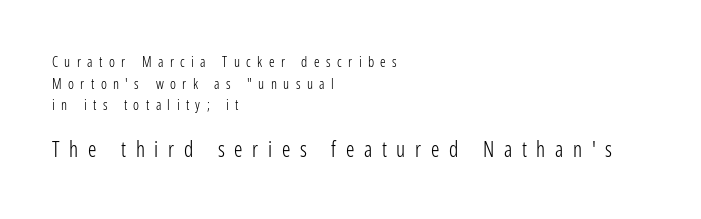
Q: Is the text bold? A: No.
Q: Is the text italic (slanted)? A: No, it is upright.
Q: Is the text underlined? A: No.
Q: How is the paragraph aligned? A: Left-aligned.
Q: Is the spacing between letters normal or unusually wide? A: Unusually wide.
Q: Is the spacing between lines tight, normal or loose? A: Normal.
Q: Which block of text is set in a larger size, the first (top) or the second (bottom)? A: The second (bottom) one.
